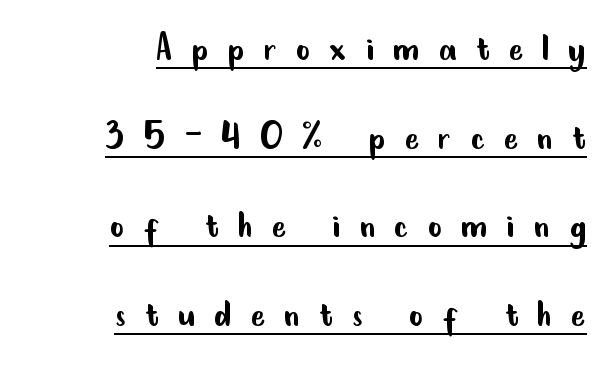
{"serif": "no", "italic": "no", "bold": "no", "weight": "regular", "width": "condensed", "stroke_contrast": "low", "x_height": "small", "monospaced": "no", "underline": "yes", "align": "right", "line_spacing": "loose", "line_spacing_ratio": 2.06, "letter_spacing": "wide", "letter_spacing_em": 0.44, "glyph_px": 43}
